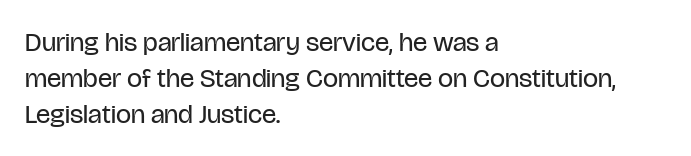
A clean baseline with only descenders dipping below it. The letters stand upright; this is a roman face. The letterforms sit shoulder to shoulder at normal distance. The compositor pushed each line to the left boundary.
